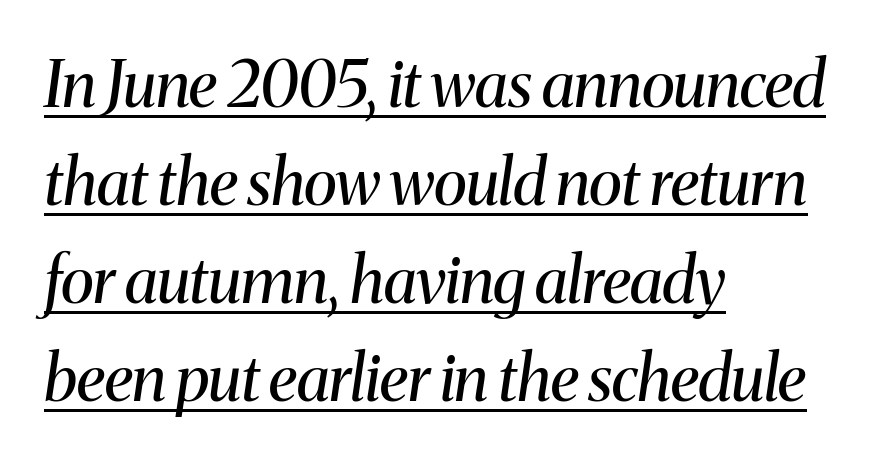
Q: Is the text bold? A: No.
Q: Is the text italic (slanted)? A: Yes, it leans right by about 8 degrees.
Q: Is the typeface a serif or a sans-serif typeface? A: Serif.
Q: Is the text underlined? A: Yes.
Q: How is the paragraph aligned? A: Left-aligned.
Q: Is the spacing between letters normal or unusually wide? A: Normal.
Q: Is the spacing between lines tight, normal or loose? A: Normal.
Q: Width (condensed, normal, or wide)? A: Normal.
Q: Stroke contrast? A: Medium.
Q: x-height? A: Medium.
Q: Monospaced? A: No.
